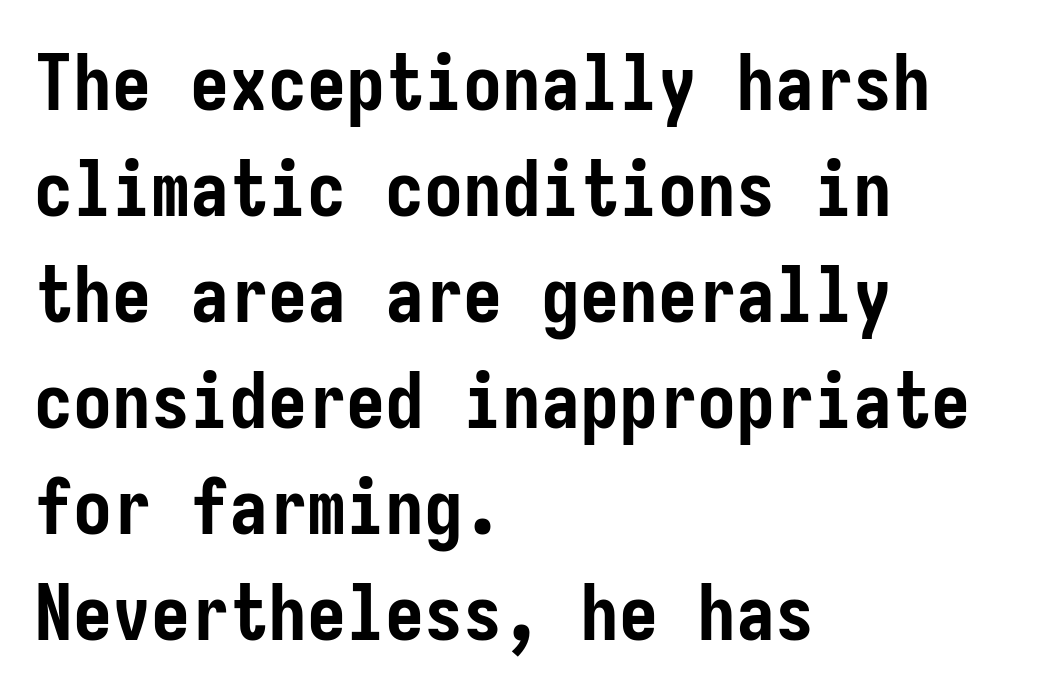
The zone under the glyphs is completely vacant. If you drew a ruler down the left edge, every line would touch it. Examine the stroke ends and you'll find no serifs. Normally led — the rows are evenly, conventionally spaced. This is roman type, the default non-slanted kind. As a designer I'd log this as weight 700, bold.
